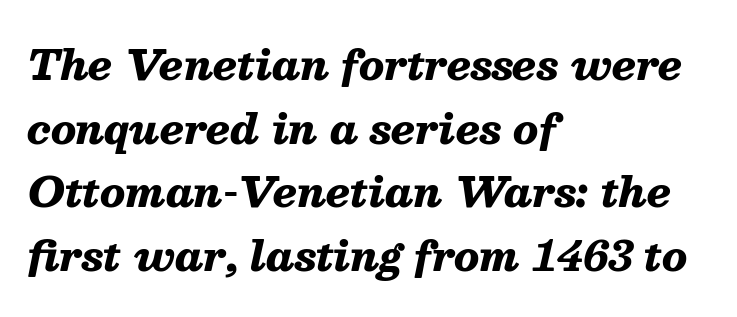
In terms of letterspacing, this is plain default setting. Each line starts at the same left margin while the right side varies. This is oblique type, the kind used for emphasis or titles. Each letter keeps its own natural width here, so spacing adapts to shape. Interline gaps are of average width in this sample. Thick stems and heavy bowls — unmistakably bold.
